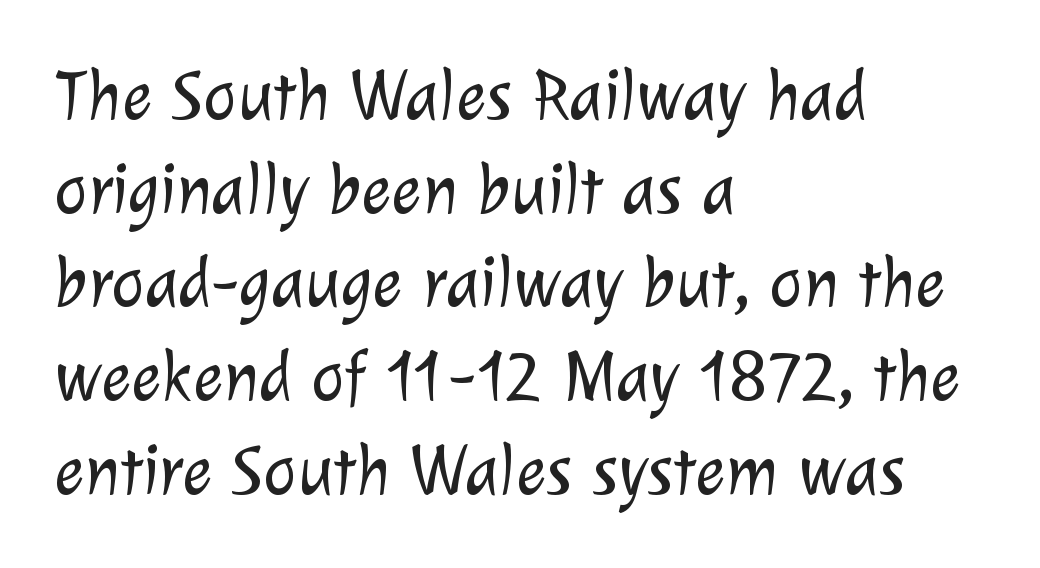
Underline: absent. Each letter keeps its own natural width here, so spacing adapts to shape. There is no visible air inserted between adjacent glyphs. The ragged edge is on the right, which tells us the setting is flush left. If you measured baseline to baseline, you'd find a middling distance.
